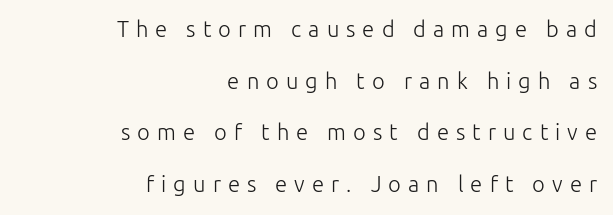
The image shows 22 px text type, upright; set right-aligned, loose line spacing (2.35x), unusually wide letter spacing (+0.32 em), not underlined.
